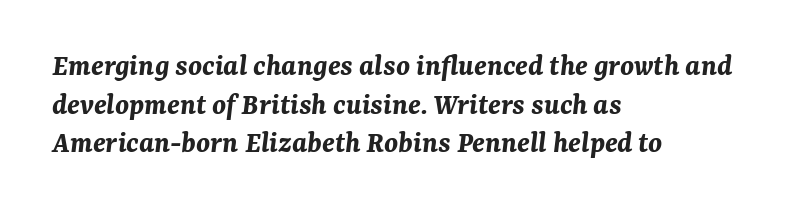
The image shows 31 px bold type, italic (leaning right); set left-aligned, normal line spacing (1.25x), normal letter spacing, not underlined; medium stroke contrast and a medium x-height.
